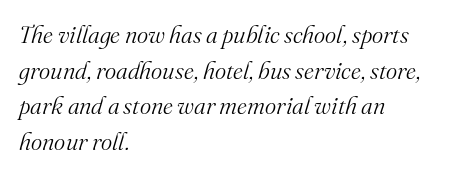
The text block is weighted toward the left margin, trailing off unevenly rightward. Clear beneath every line of the passage. Students, observe: this is what conventionally led text looks like. The typeface has the unassuming heft of standard copy or less. This rendering leaves character spacing at its baseline value. Tall strokes in this sample are angled rather than plumb.
